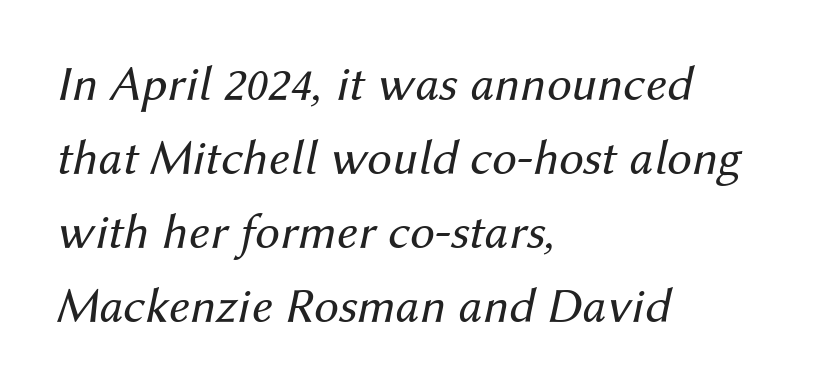
{"italic": "yes", "lean": "right", "slant_degrees": 12, "bold": "no", "weight": "regular", "width": "normal", "stroke_contrast": "medium", "x_height": "medium", "monospaced": "no", "underline": "no", "align": "left", "line_spacing": "normal", "line_spacing_ratio": 1.48, "letter_spacing": "normal", "letter_spacing_em": 0.0, "glyph_px": 50}
